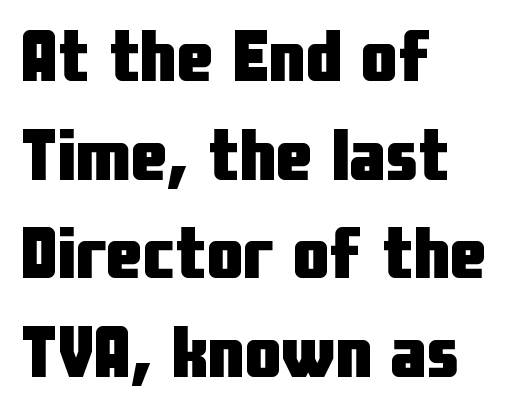
{"serif": "no", "italic": "no", "bold": "yes", "weight": "heavy", "width": "condensed", "stroke_contrast": "low", "x_height": "medium", "monospaced": "no", "underline": "no", "align": "left", "line_spacing": "normal", "line_spacing_ratio": 1.35, "letter_spacing": "normal", "letter_spacing_em": 0.0, "glyph_px": 73}
